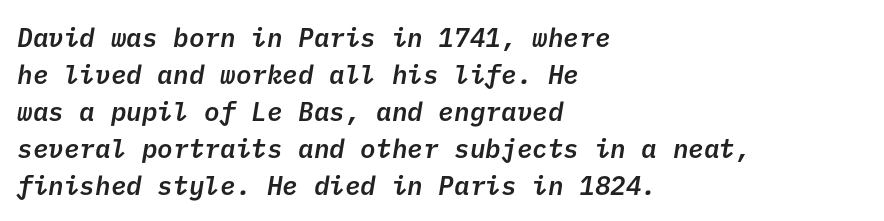
{"bold": "semi", "underline": "no", "align": "left", "line_spacing": "normal", "line_spacing_ratio": 1.42, "letter_spacing": "normal", "letter_spacing_em": 0.0, "glyph_px": 26}
